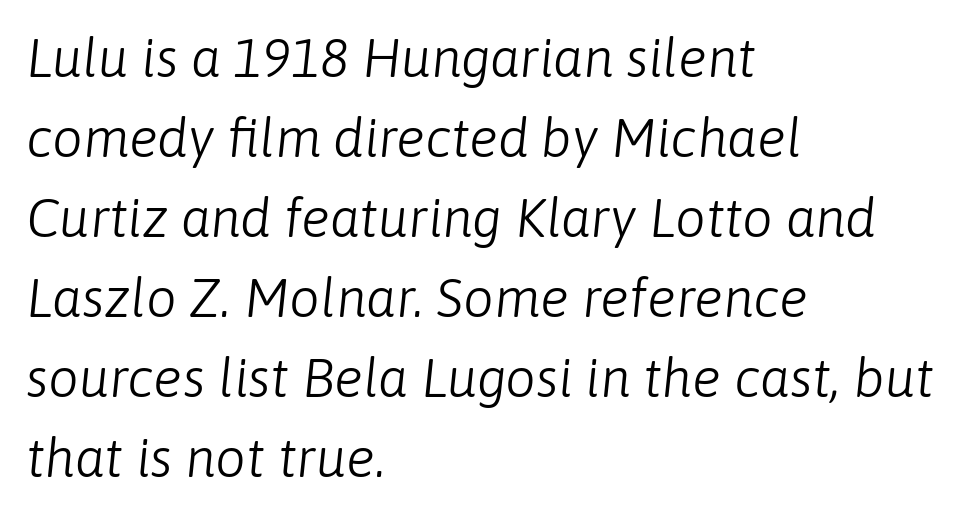
{"italic": "yes", "lean": "right", "slant_degrees": 6, "bold": "no", "weight": "light", "width": "normal", "stroke_contrast": "low", "x_height": "medium", "monospaced": "no", "underline": "no", "align": "left", "line_spacing": "normal", "line_spacing_ratio": 1.48, "letter_spacing": "normal", "letter_spacing_em": 0.0, "glyph_px": 54}
